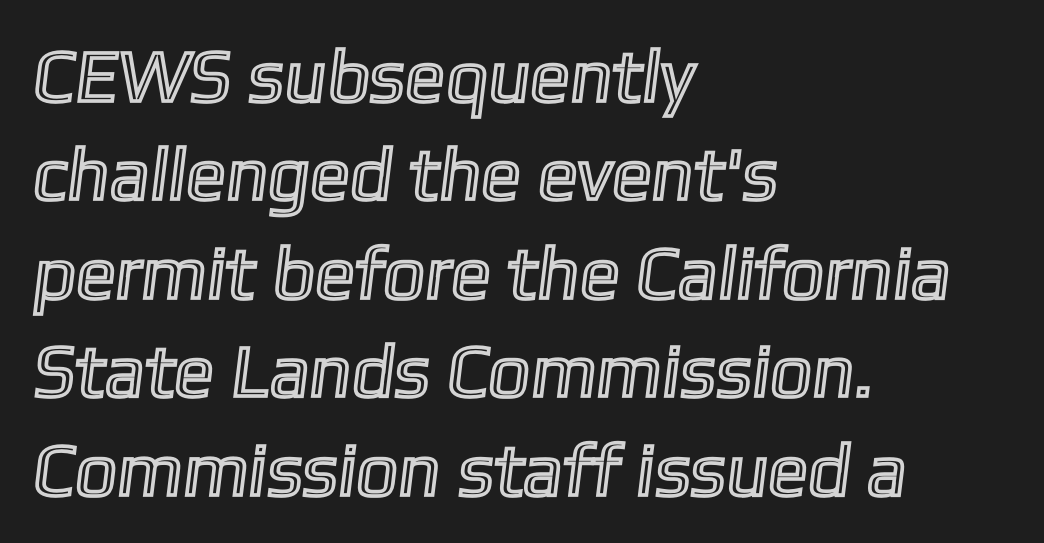
The image shows 74 px text type; set left-aligned, normal line spacing (1.33x), normal letter spacing, not underlined; a medium x-height.
